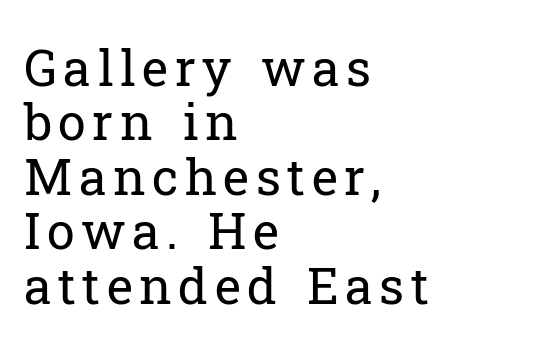
The image shows 50 px regular-weight serif type, upright; set left-aligned, tight line spacing (1.09x), not underlined; low stroke contrast and a medium x-height.
